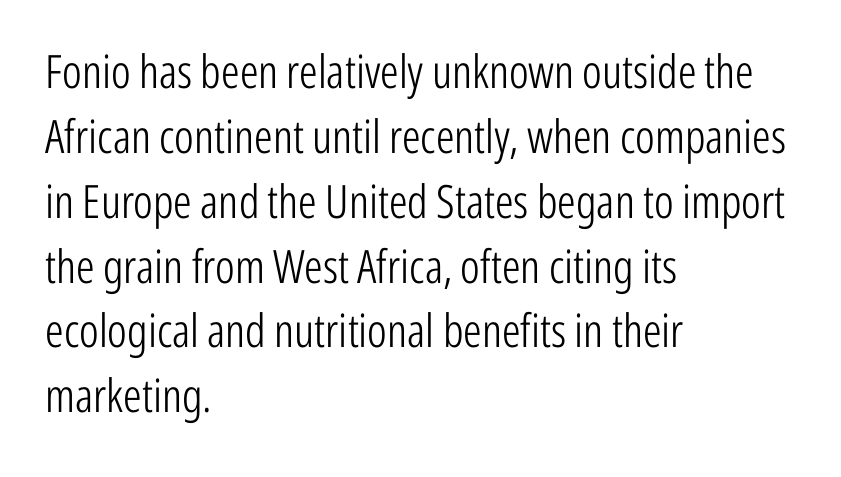
Q: Is the text bold? A: No.
Q: Is the text italic (slanted)? A: No, it is upright.
Q: Is the typeface a serif or a sans-serif typeface? A: Sans-serif.
Q: Is the text underlined? A: No.
Q: How is the paragraph aligned? A: Left-aligned.
Q: Is the spacing between letters normal or unusually wide? A: Normal.
Q: Is the spacing between lines tight, normal or loose? A: Normal.
Q: Width (condensed, normal, or wide)? A: Condensed.
Q: Stroke contrast? A: Low.
Q: x-height? A: Medium.
Q: Monospaced? A: No.
